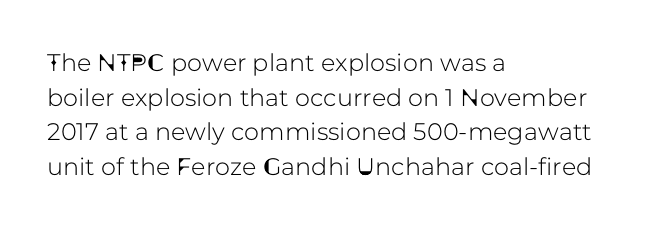
Q: Is the text italic (slanted)? A: No, it is upright.
Q: Is the text underlined? A: No.
Q: How is the paragraph aligned? A: Left-aligned.
Q: Is the spacing between letters normal or unusually wide? A: Normal.
Q: Is the spacing between lines tight, normal or loose? A: Normal.
